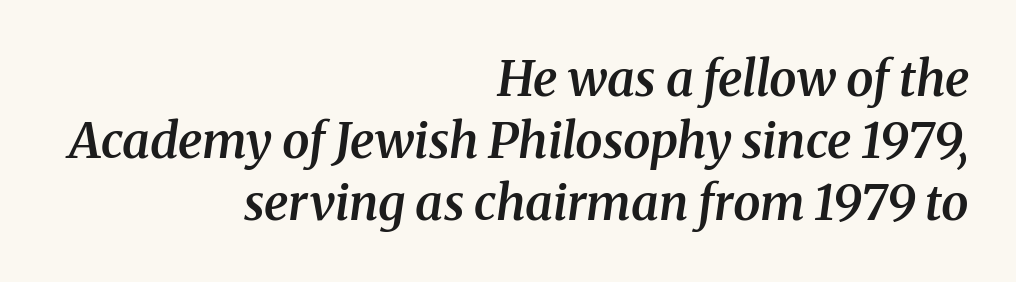
{"serif": "yes", "italic": "yes", "lean": "right", "slant_degrees": 8, "bold": "semi", "weight": "semibold", "width": "normal", "stroke_contrast": "medium", "x_height": "medium", "monospaced": "no", "underline": "no", "align": "right", "line_spacing": "normal", "line_spacing_ratio": 1.27, "letter_spacing": "normal", "letter_spacing_em": 0.0, "glyph_px": 49}
